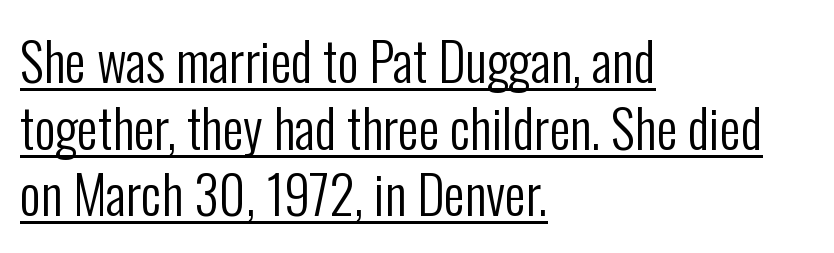
The image shows 52 px regular-weight, condensed sans-serif type, upright; set left-aligned, normal line spacing (1.28x), normal letter spacing, underlined; low stroke contrast and a medium x-height.
